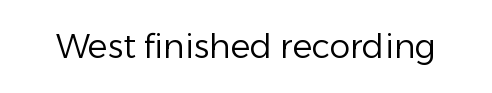
What stands out about the letter spacing? Nothing — it is the standard amount. Quick note: not italic, upright. Just letters on the line, the space beneath them empty. This is not heavy type; no bold has been used. Grotesque or geometric, the face here clearly has no serifs.
